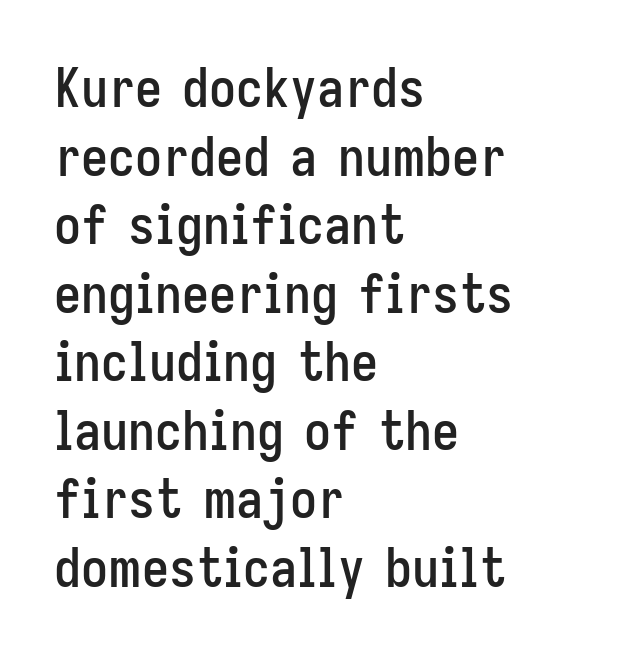
Q: Is the text italic (slanted)? A: No, it is upright.
Q: Is the typeface a serif or a sans-serif typeface? A: Sans-serif.
Q: Is the text underlined? A: No.
Q: How is the paragraph aligned? A: Left-aligned.
Q: Is the spacing between letters normal or unusually wide? A: Normal.
Q: Is the spacing between lines tight, normal or loose? A: Normal.
Q: Width (condensed, normal, or wide)? A: Condensed.
Q: Stroke contrast? A: Low.
Q: x-height? A: Medium.
Q: Monospaced? A: No.
